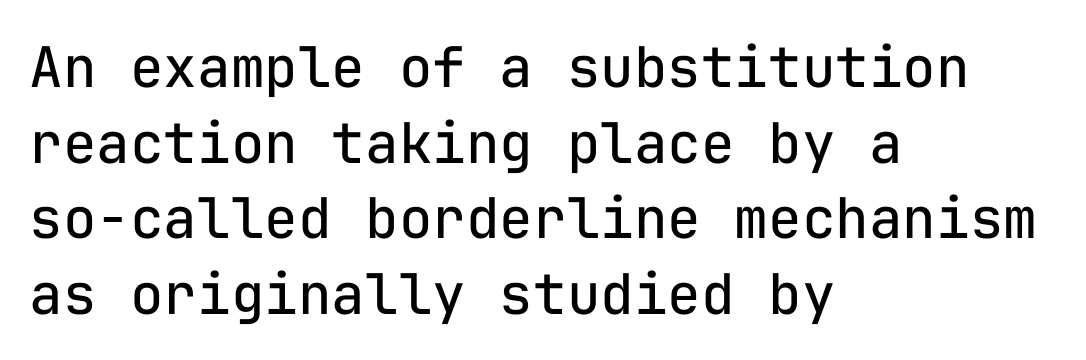
The zone under the glyphs is completely vacant. No extra tracking has been applied to these lines. Weight: regular or lighter. Typographically, this falls in the sans-serif category. Which margin do the lines hug? The left one — the right edge is uneven.
